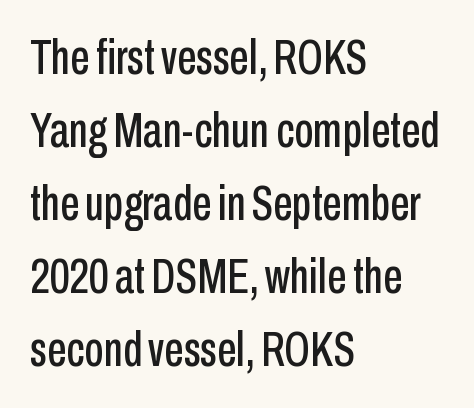
The image shows 49 px condensed sans-serif type, upright; set left-aligned, normal line spacing (1.49x), normal letter spacing, not underlined; low stroke contrast and a medium x-height.
